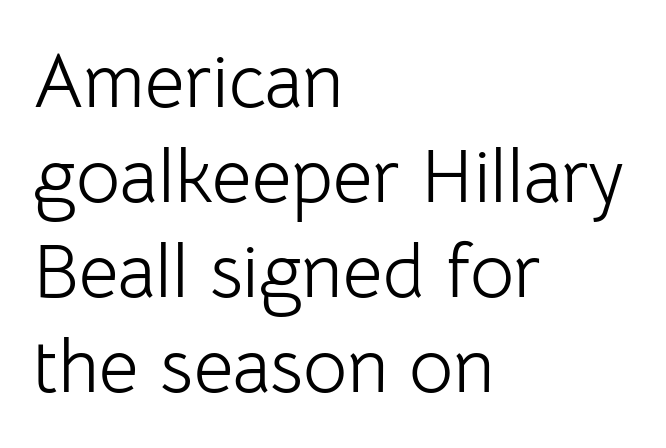
Q: Is the text bold? A: No.
Q: Is the text italic (slanted)? A: No, it is upright.
Q: Is the typeface a serif or a sans-serif typeface? A: Sans-serif.
Q: Is the text underlined? A: No.
Q: How is the paragraph aligned? A: Left-aligned.
Q: Is the spacing between letters normal or unusually wide? A: Normal.
Q: Is the spacing between lines tight, normal or loose? A: Normal.
Q: Width (condensed, normal, or wide)? A: Normal.
Q: Stroke contrast? A: Low.
Q: x-height? A: Medium.
Q: Monospaced? A: No.
